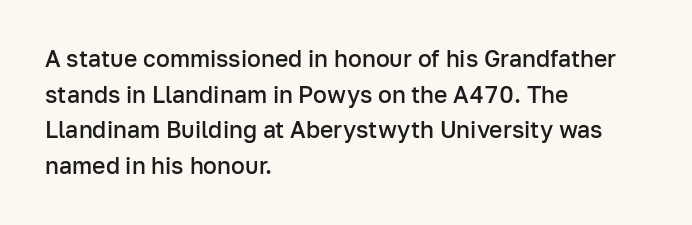
Q: Is the text bold? A: Semi-bold.
Q: Is the text italic (slanted)? A: No, it is upright.
Q: Is the text underlined? A: No.
Q: How is the paragraph aligned? A: Left-aligned.
Q: Is the spacing between letters normal or unusually wide? A: Normal.
Q: Is the spacing between lines tight, normal or loose? A: Normal.
